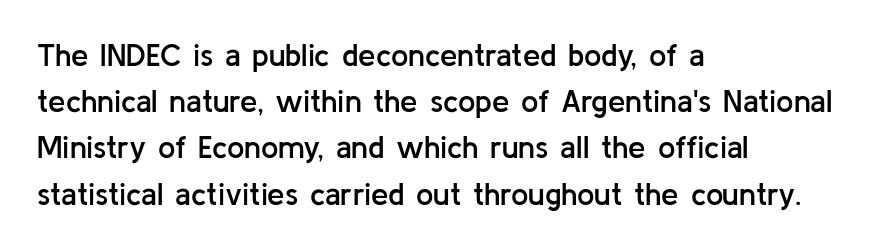
Q: Is the text bold? A: Semi-bold.
Q: Is the text italic (slanted)? A: No, it is upright.
Q: Is the typeface a serif or a sans-serif typeface? A: Sans-serif.
Q: Is the text underlined? A: No.
Q: How is the paragraph aligned? A: Left-aligned.
Q: Is the spacing between letters normal or unusually wide? A: Normal.
Q: Is the spacing between lines tight, normal or loose? A: Normal.
Q: Width (condensed, normal, or wide)? A: Normal.
Q: Stroke contrast? A: Low.
Q: x-height? A: Medium.
Q: Monospaced? A: No.
